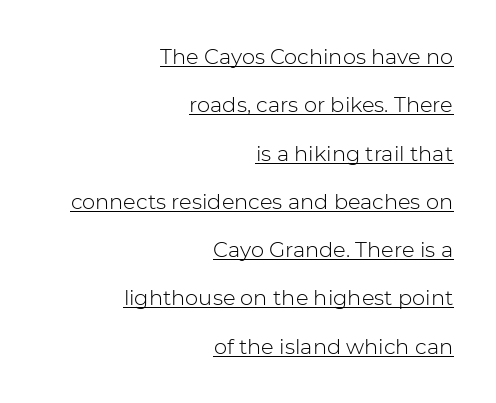
The lines in this sample share a right terminus and differ only in where they begin. In designer terms, the underline attribute is active on this setting. Ink coverage per letter is moderate at most. Italic? Not at all — the glyphs are vertical.
